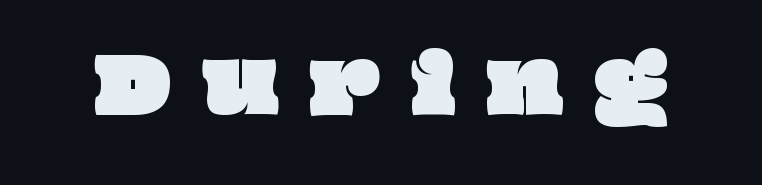
{"width": "wide", "stroke_contrast": "low", "x_height": "large", "monospaced": "no", "underline": "no", "letter_spacing": "wide", "letter_spacing_em": 0.4, "glyph_px": 76}
